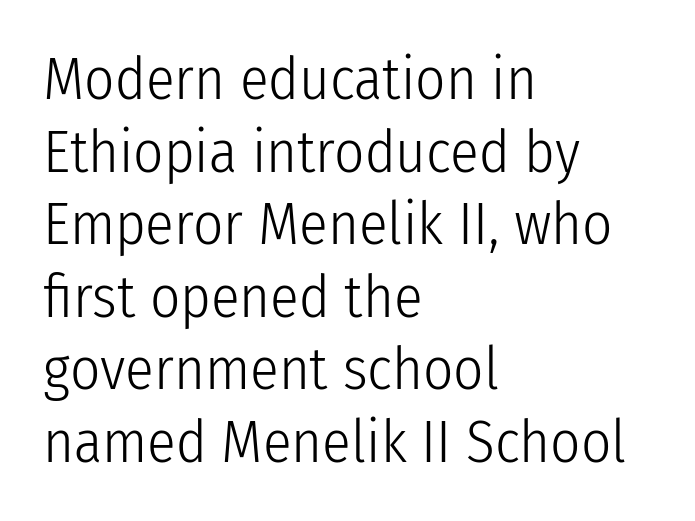
The image shows 59 px light, condensed sans-serif type, upright; set left-aligned, line spacing 1.23x, normal letter spacing, not underlined; low stroke contrast and a medium x-height.
